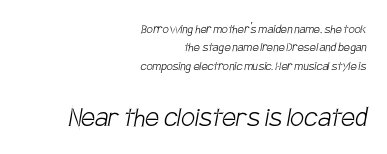
Anything drawn beneath the words? Only blank space. No letter is thick-stroked: the sample isn't bold. Scale increases going downward across the two blocks. Leading: standard. Compared with typical body copy, the letter spacing here is the same.
